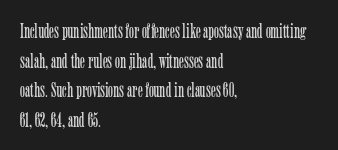
Q: Is the text bold? A: No.
Q: Is the text italic (slanted)? A: No, it is upright.
Q: Is the text underlined? A: No.
Q: How is the paragraph aligned? A: Left-aligned.
Q: Is the spacing between letters normal or unusually wide? A: Normal.
Q: Is the spacing between lines tight, normal or loose? A: Normal.
